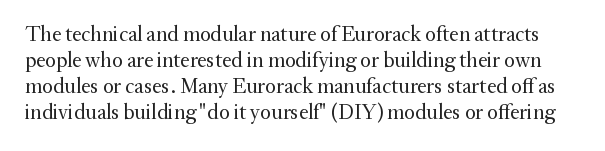
The image shows 21 px text type, upright; set line spacing 1.24x, normal letter spacing, not underlined.
